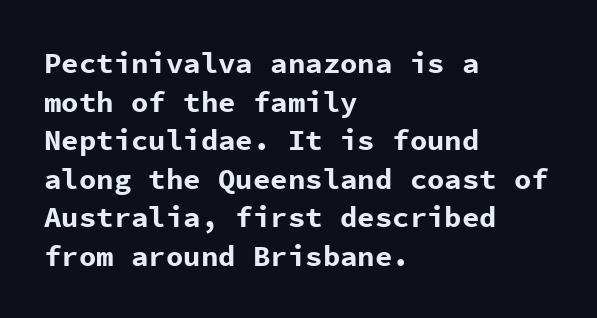
The passage shown has conventional tracking throughout. Serifs: no, the terminals of the letterforms are clean. The rendering uses typewriter-style spacing with identical character cells. The sample has been set heavy, in full bold. How would I describe the line gaps? Plain and ordinary.
